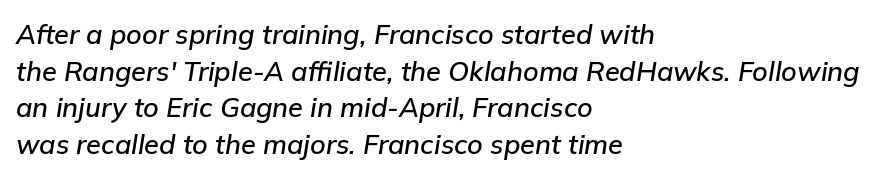
The space directly below the letters is spotless. The space between consecutive lines is moderate. Yep, that's italic — everything's leaning. These lines are set flush left with a ragged right edge. The gaps between neighbouring characters are ordinary and unremarkable.
